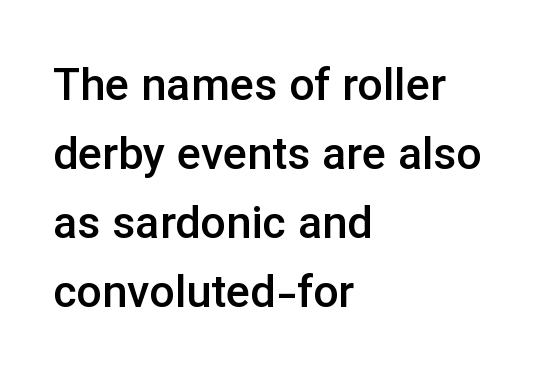
Each line starts at the same left margin while the right side varies. If you drew a line through each stem, it would be perfectly vertical. Each letter keeps its own natural width here, so spacing adapts to shape. The glyphs are unaccompanied by any horizontal stroke below them. Font category for this specimen: sans-serif.
